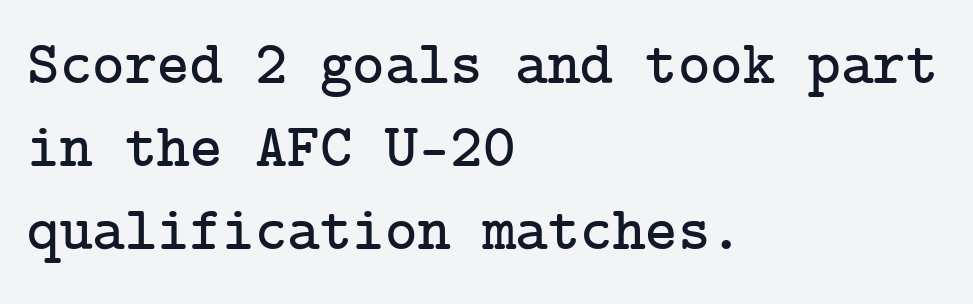
{"serif": "yes", "italic": "no", "width": "normal", "stroke_contrast": "low", "x_height": "medium", "underline": "no", "align": "left", "line_spacing": "normal", "line_spacing_ratio": 1.34, "letter_spacing": "normal", "letter_spacing_em": 0.0, "glyph_px": 62}
